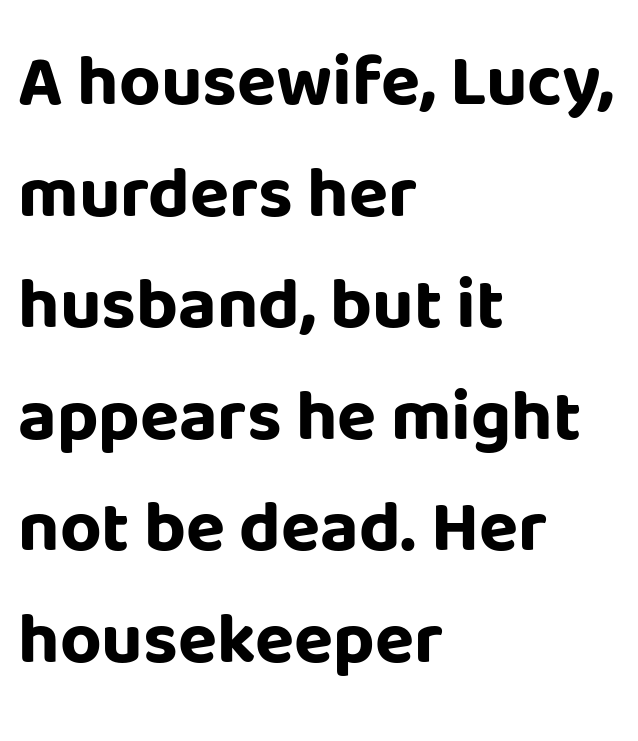
{"serif": "no", "italic": "no", "bold": "yes", "weight": "bold", "width": "normal", "stroke_contrast": "low", "x_height": "large", "monospaced": "no", "underline": "no", "align": "left", "line_spacing": "normal", "line_spacing_ratio": 1.55, "letter_spacing": "normal", "letter_spacing_em": 0.0, "glyph_px": 72}
